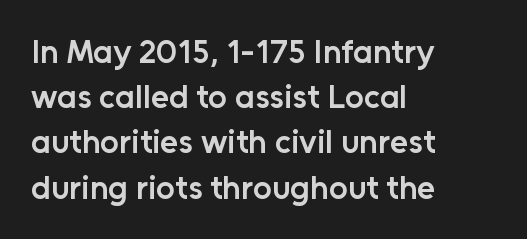
Do the characters align in a grid? No, the font is proportional. The setting favours the left margin, as ordinary paragraphs usually do. Nobody touched the tracking dial on this one. The rendering shows plain stroke endings on the letterforms — a sans-serif design. Every character sits straight up, as roman type does.
